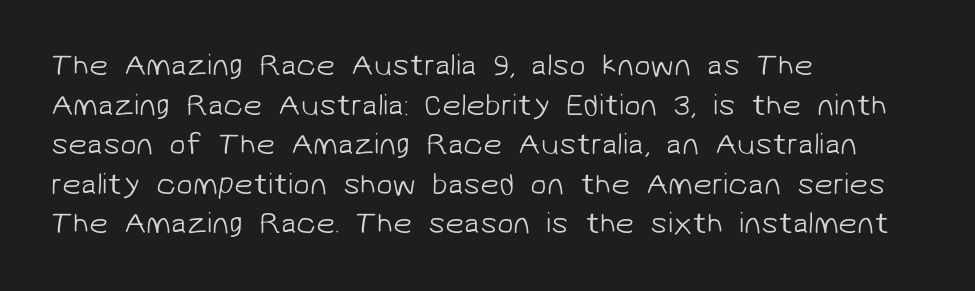
The image shows 30 px light sans-serif type; set left-aligned, normal line spacing (1.32x), normal letter spacing, not underlined; low stroke contrast and a medium x-height.
